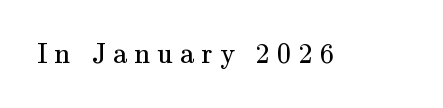
The image shows 28 px regular-weight serif type, upright; set unusually wide letter spacing (+0.26 em), not underlined; medium stroke contrast and a small x-height.
